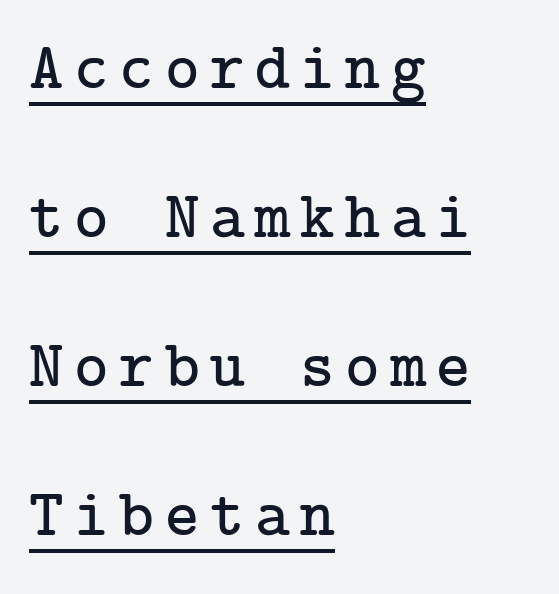
Q: Is the text italic (slanted)? A: No, it is upright.
Q: Is the typeface a serif or a sans-serif typeface? A: Serif.
Q: Is the text underlined? A: Yes.
Q: How is the paragraph aligned? A: Left-aligned.
Q: Is the spacing between lines tight, normal or loose? A: Loose.
Q: Width (condensed, normal, or wide)? A: Normal.
Q: Stroke contrast? A: Low.
Q: x-height? A: Medium.
